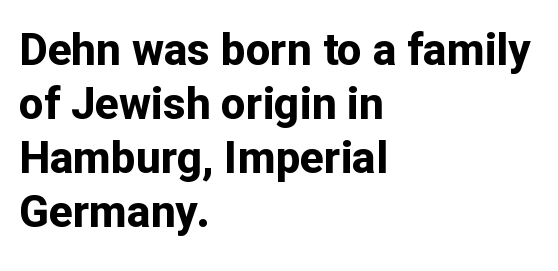
Standard letterfit; no display-style spreading of the glyphs. The typesetter chose a ragged-right arrangement here. Character widths vary here, with narrow letters taking less room than wide ones. Nope, no serifs anywhere on these letters. Strong, thick strokes mark this as bold type.
